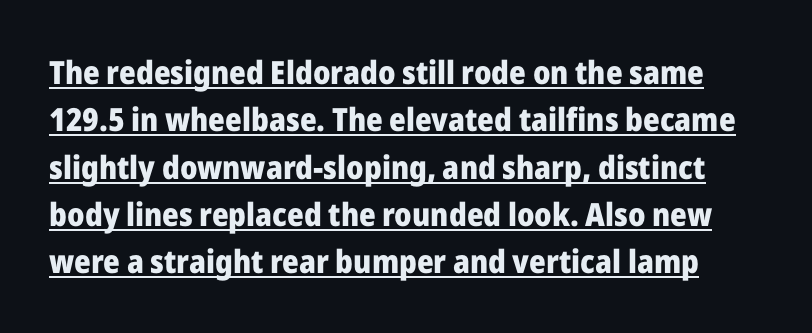
Q: Is the text bold? A: Yes.
Q: Is the text italic (slanted)? A: No, it is upright.
Q: Is the typeface a serif or a sans-serif typeface? A: Sans-serif.
Q: Is the text underlined? A: Yes.
Q: Is the spacing between letters normal or unusually wide? A: Normal.
Q: Is the spacing between lines tight, normal or loose? A: Normal.
Q: Width (condensed, normal, or wide)? A: Normal.
Q: Stroke contrast? A: Low.
Q: x-height? A: Medium.
Q: Monospaced? A: No.
